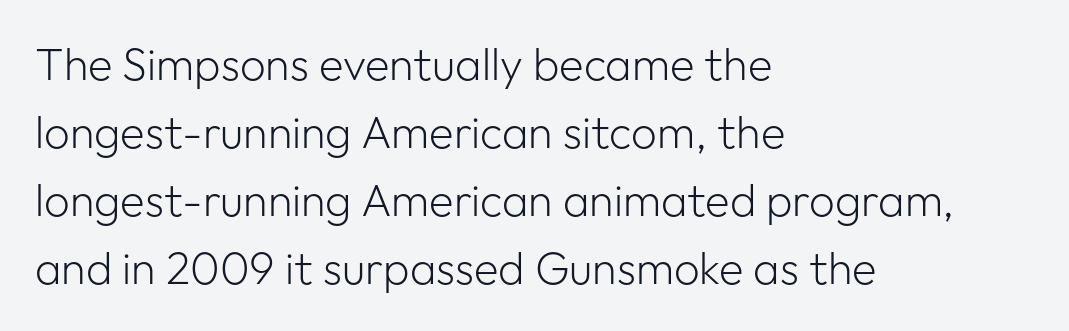
Q: Is the text bold? A: No.
Q: Is the text italic (slanted)? A: No, it is upright.
Q: Is the typeface a serif or a sans-serif typeface? A: Sans-serif.
Q: Is the text underlined? A: No.
Q: How is the paragraph aligned? A: Left-aligned.
Q: Is the spacing between letters normal or unusually wide? A: Normal.
Q: Is the spacing between lines tight, normal or loose? A: Normal.
Q: Width (condensed, normal, or wide)? A: Normal.
Q: Stroke contrast? A: Low.
Q: x-height? A: Medium.
Q: Monospaced? A: No.
